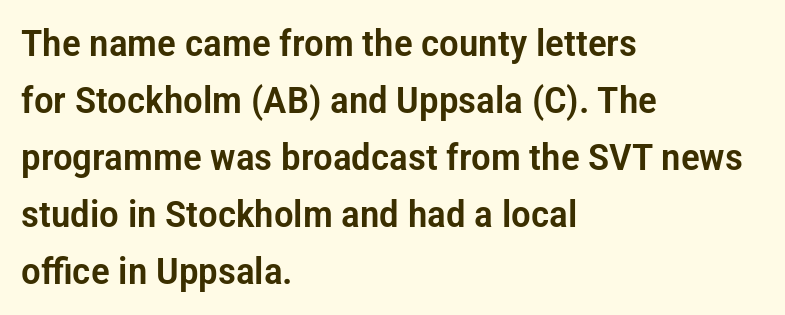
{"serif": "no", "italic": "no", "width": "condensed", "stroke_contrast": "low", "x_height": "medium", "monospaced": "no", "underline": "no", "align": "left", "line_spacing": "normal", "line_spacing_ratio": 1.54, "letter_spacing": "normal", "letter_spacing_em": 0.0, "glyph_px": 37}
